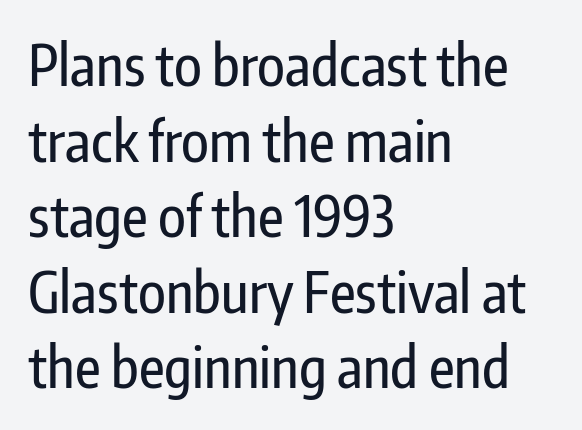
The image shows 56 px condensed sans-serif type, upright; set left-aligned, normal line spacing (1.35x), normal letter spacing, not underlined; low stroke contrast and a medium x-height.
